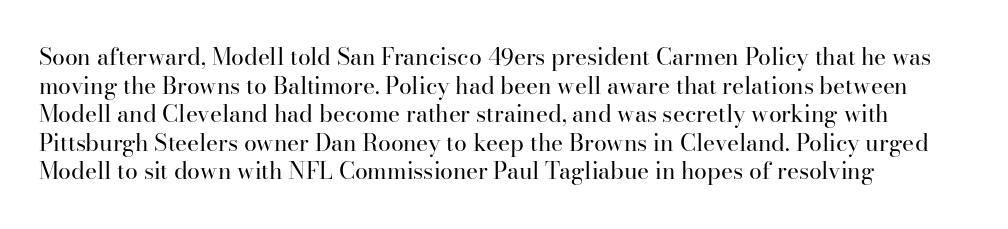
{"italic": "no", "bold": "no", "underline": "no", "align": "left", "line_spacing_ratio": 1.24, "letter_spacing": "normal", "letter_spacing_em": 0.0, "glyph_px": 23}
